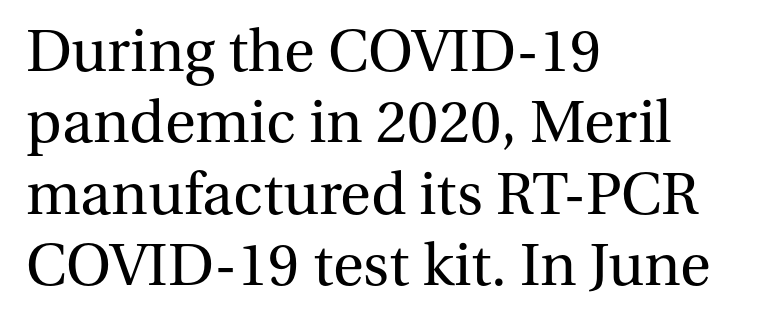
The image shows 59 px regular-weight serif type, upright; set left-aligned, line spacing 1.21x, normal letter spacing, not underlined; medium stroke contrast and a medium x-height.
